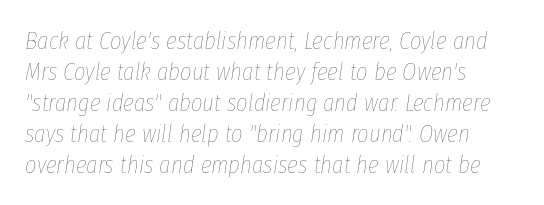
The image shows 25 px text type, italic (leaning right); set left-aligned, line spacing 1.24x, normal letter spacing, not underlined.
